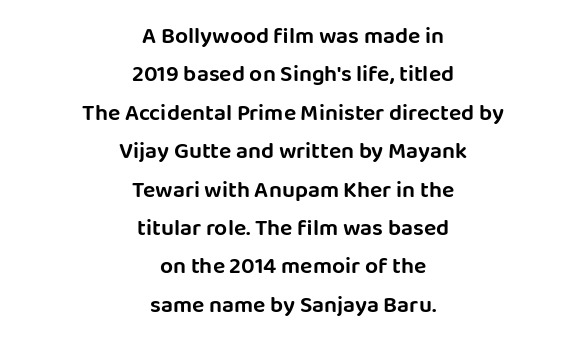
Q: Is the text italic (slanted)? A: No, it is upright.
Q: Is the text underlined? A: No.
Q: How is the paragraph aligned? A: Centered.
Q: Is the spacing between letters normal or unusually wide? A: Normal.
Q: Is the spacing between lines tight, normal or loose? A: Normal.
